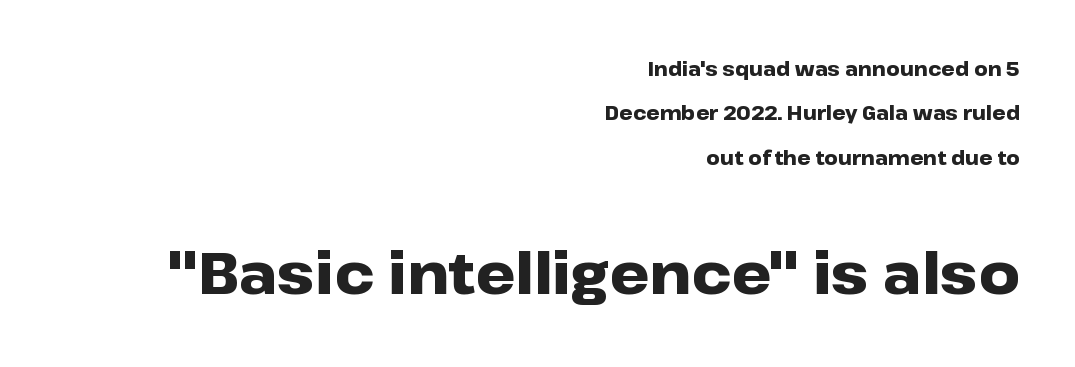
The image shows 57 px heavy, wide sans-serif type, upright; set right-aligned, loose line spacing (2.33x), normal letter spacing, not underlined; the second (bottom) block is 3.0x larger; low stroke contrast and a medium x-height.
